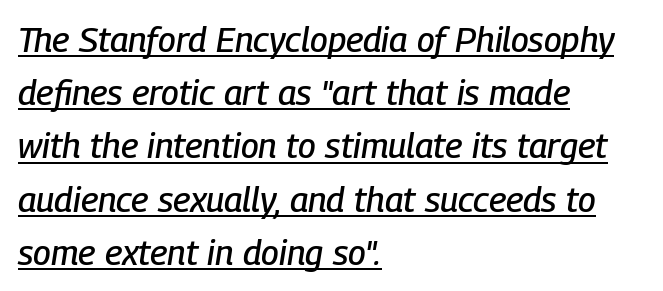
{"italic": "yes", "lean": "right", "slant_degrees": 9, "width": "condensed", "stroke_contrast": "low", "x_height": "medium", "monospaced": "no", "underline": "yes", "align": "left", "line_spacing": "normal", "line_spacing_ratio": 1.52, "letter_spacing": "normal", "letter_spacing_em": 0.0, "glyph_px": 35}
